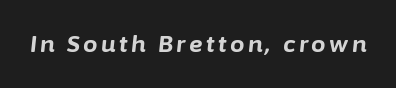
The image shows 23 px bold type, italic (leaning right); set not underlined.
